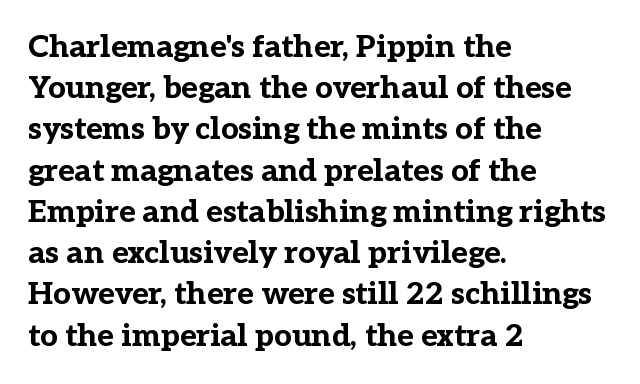
The image shows 31 px bold serif type, upright; set left-aligned, normal line spacing (1.33x), normal letter spacing, not underlined; low stroke contrast and a medium x-height.
